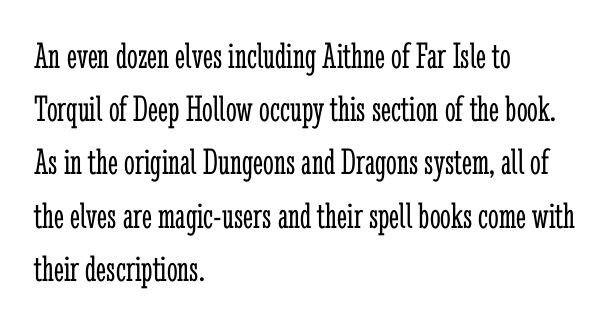
The image shows 38 px light, condensed serif type, upright; set left-aligned, normal line spacing (1.4x), normal letter spacing, not underlined; low stroke contrast and a medium x-height.
